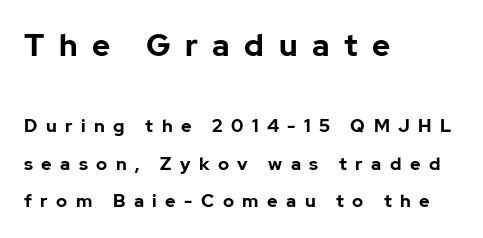
The image shows 31 px bold sans-serif type, upright; set left-aligned, loose line spacing (2.08x), unusually wide letter spacing (+0.47 em), not underlined; the first (top) block is 1.72x larger; low stroke contrast and a medium x-height.
